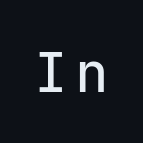
{"serif": "no", "italic": "no", "width": "normal", "stroke_contrast": "low", "x_height": "medium", "monospaced": "yes", "underline": "no", "glyph_px": 56}
